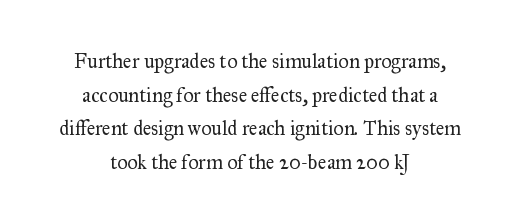
{"italic": "no", "bold": "no", "underline": "no", "align": "center", "line_spacing": "normal", "line_spacing_ratio": 1.68, "letter_spacing": "normal", "letter_spacing_em": 0.0, "glyph_px": 20}
